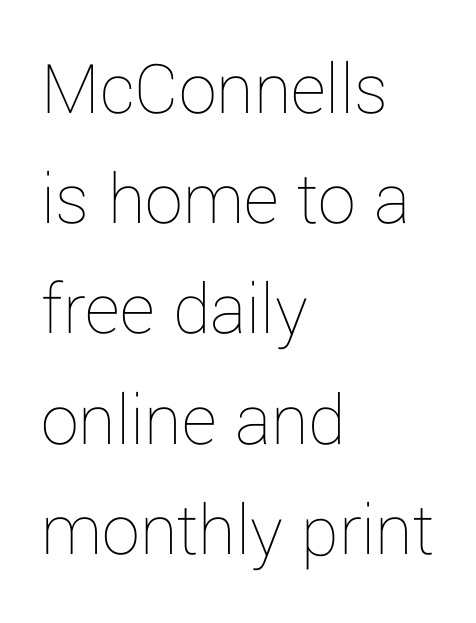
The image shows 76 px thin type, upright; set left-aligned, normal line spacing (1.45x), normal letter spacing, not underlined; low stroke contrast and a medium x-height.
